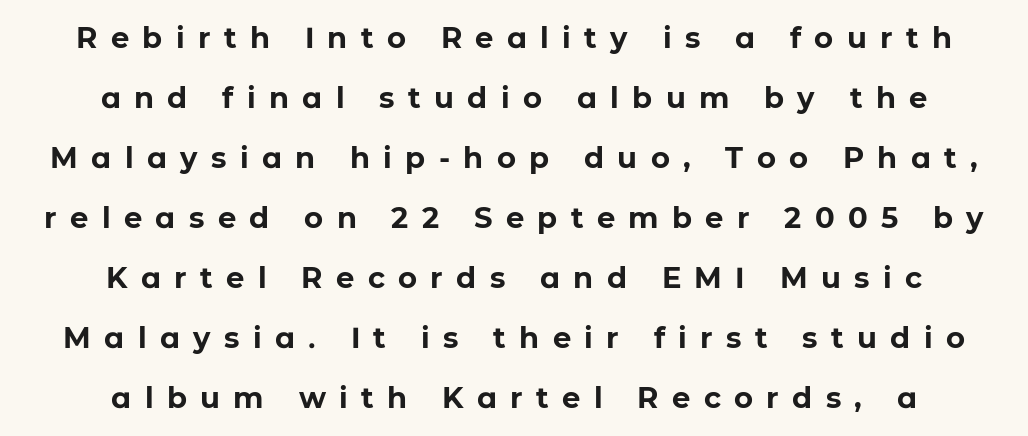
{"serif": "no", "italic": "no", "bold": "yes", "weight": "bold", "width": "normal", "stroke_contrast": "low", "x_height": "medium", "monospaced": "no", "underline": "no", "align": "center", "line_spacing": "loose", "line_spacing_ratio": 2.07, "letter_spacing": "wide", "letter_spacing_em": 0.46, "glyph_px": 29}
